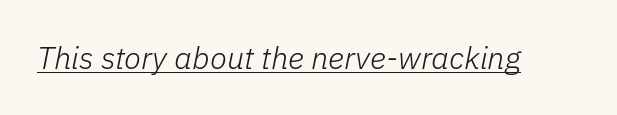
The image shows 31 px light type, italic (leaning right); set normal letter spacing, underlined; low stroke contrast and a medium x-height.
